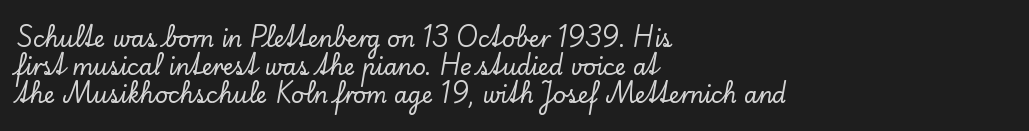
The image shows 22 px text type; set left-aligned, normal line spacing (1.28x), normal letter spacing, not underlined.
